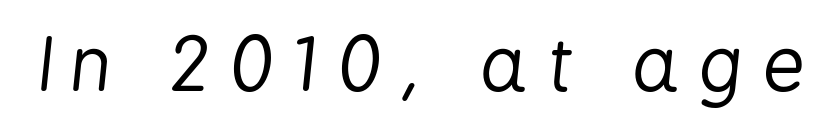
Q: Is the text bold? A: No.
Q: Is the text italic (slanted)? A: Yes, it leans right by about 6 degrees.
Q: Is the text underlined? A: No.
Q: Is the spacing between letters normal or unusually wide? A: Unusually wide.
Q: Width (condensed, normal, or wide)? A: Condensed.
Q: Stroke contrast? A: Low.
Q: x-height? A: Medium.
Q: Monospaced? A: No.
